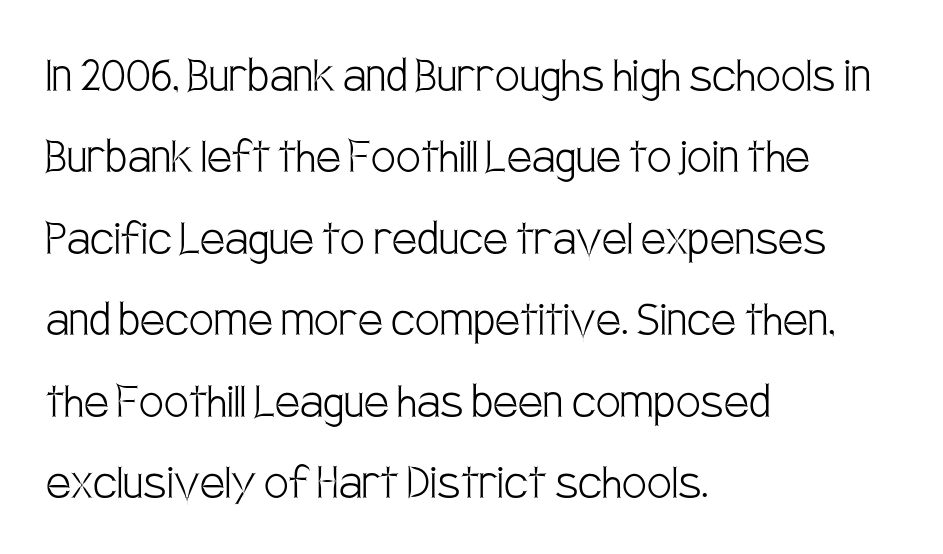
Q: Is the text bold? A: No.
Q: Is the text italic (slanted)? A: No, it is upright.
Q: Is the typeface a serif or a sans-serif typeface? A: Sans-serif.
Q: Is the text underlined? A: No.
Q: How is the paragraph aligned? A: Left-aligned.
Q: Is the spacing between letters normal or unusually wide? A: Normal.
Q: Is the spacing between lines tight, normal or loose? A: Normal.
Q: Width (condensed, normal, or wide)? A: Condensed.
Q: Stroke contrast? A: Low.
Q: x-height? A: Large.
Q: Monospaced? A: No.
